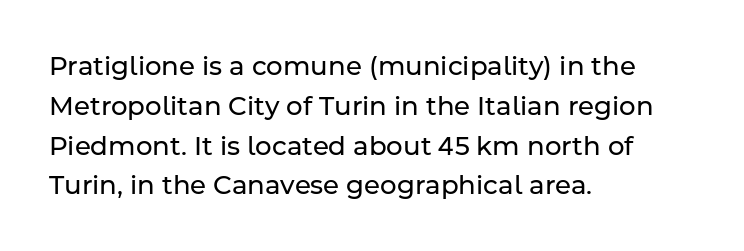
The image shows 26 px text type, upright; set left-aligned, normal line spacing (1.53x), normal letter spacing, not underlined.
